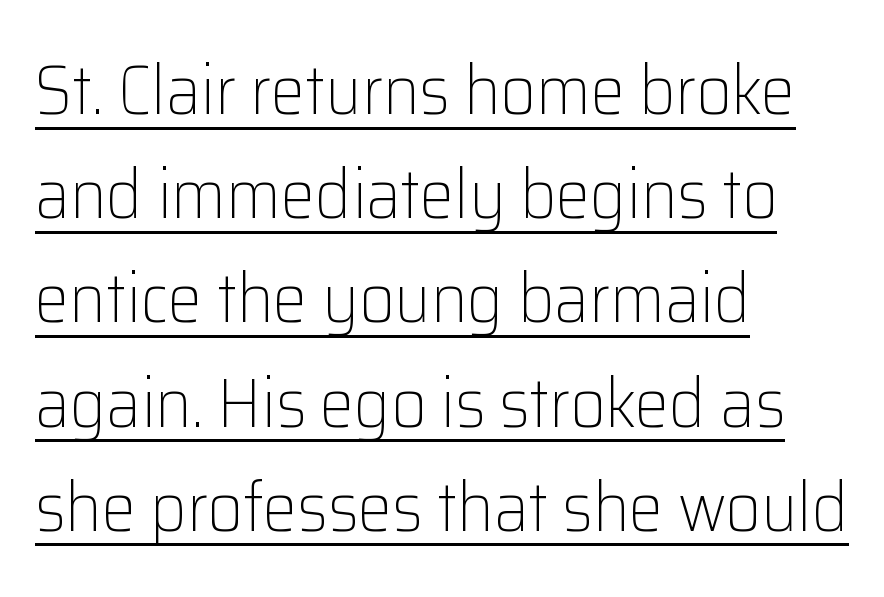
Students, note that the glyphs here touch the page at normal intervals. You can see a thin bar hugging the bottom of the glyphs. A typesetter would call this proportional, since set widths differ per character. The rendering anchors every line to the left-hand side.
